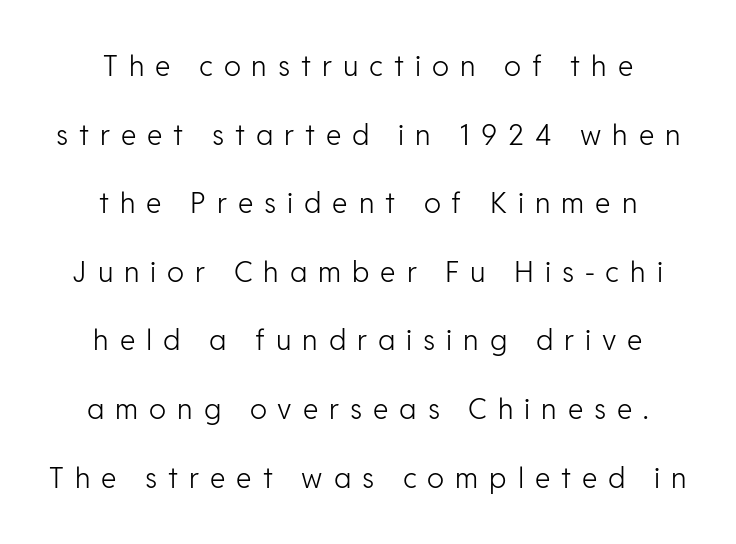
The image shows 28 px light sans-serif type, upright; set centered, loose line spacing (2.45x), unusually wide letter spacing (+0.39 em), not underlined; low stroke contrast and a medium x-height.
